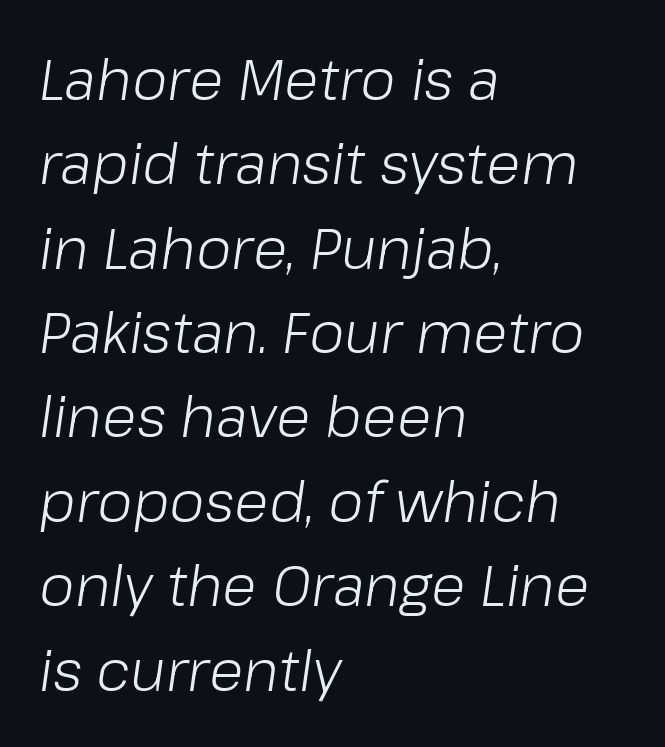
Q: Is the text bold? A: No.
Q: Is the text italic (slanted)? A: Yes, it leans right by about 8 degrees.
Q: Is the text underlined? A: No.
Q: How is the paragraph aligned? A: Left-aligned.
Q: Is the spacing between letters normal or unusually wide? A: Normal.
Q: Is the spacing between lines tight, normal or loose? A: Normal.
Q: Width (condensed, normal, or wide)? A: Normal.
Q: Stroke contrast? A: Low.
Q: x-height? A: Medium.
Q: Monospaced? A: No.
